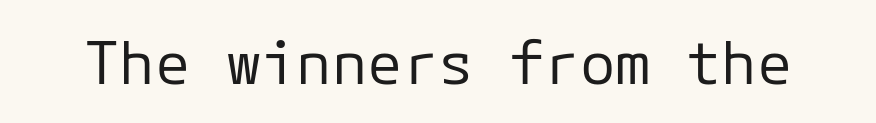
{"serif": "no", "italic": "no", "bold": "no", "weight": "regular", "width": "normal", "stroke_contrast": "low", "x_height": "medium", "underline": "no", "letter_spacing": "normal", "letter_spacing_em": 0.0, "glyph_px": 59}
